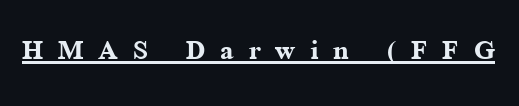
{"serif": "yes", "italic": "no", "bold": "yes", "weight": "semibold", "width": "normal", "stroke_contrast": "medium", "x_height": "medium", "monospaced": "no", "underline": "yes", "letter_spacing": "wide", "letter_spacing_em": 0.41, "glyph_px": 36}
